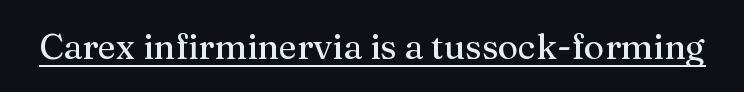
These lines are composed in type with serifs. Designer's note — italics off, roman on. Between one letter and the next there's only the usual sliver of space. Proportional: the letters do not fall into vertical columns.
